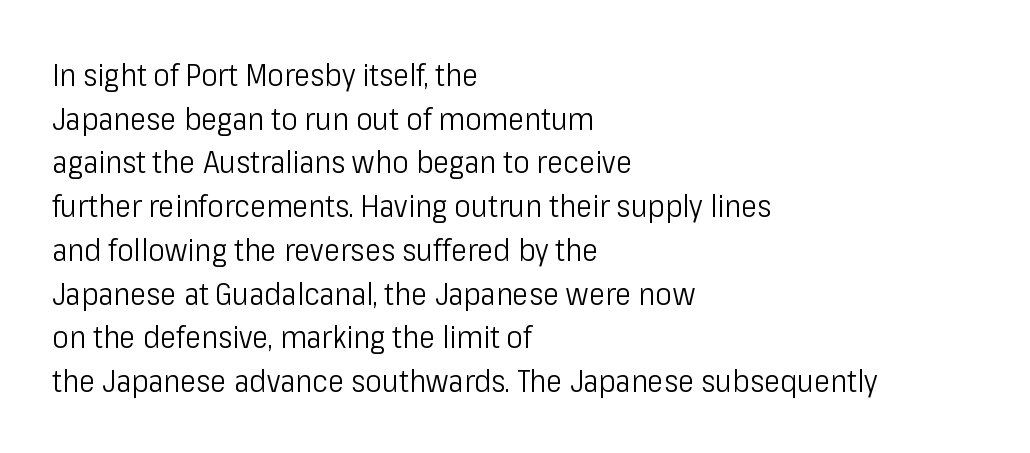
The image shows 31 px light, condensed sans-serif type, upright; set left-aligned, normal line spacing (1.41x), normal letter spacing, not underlined; low stroke contrast and a medium x-height.
